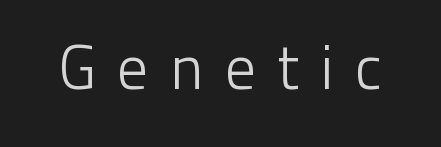
Q: Is the text bold? A: No.
Q: Is the text italic (slanted)? A: No, it is upright.
Q: Is the typeface a serif or a sans-serif typeface? A: Sans-serif.
Q: Is the text underlined? A: No.
Q: Is the spacing between letters normal or unusually wide? A: Unusually wide.
Q: Width (condensed, normal, or wide)? A: Normal.
Q: Stroke contrast? A: Low.
Q: x-height? A: Medium.
Q: Monospaced? A: No.
